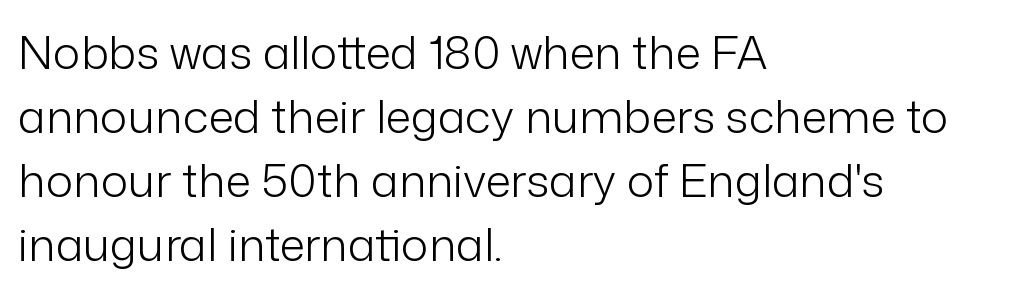
Q: Is the text bold? A: No.
Q: Is the text italic (slanted)? A: No, it is upright.
Q: Is the typeface a serif or a sans-serif typeface? A: Sans-serif.
Q: Is the text underlined? A: No.
Q: How is the paragraph aligned? A: Left-aligned.
Q: Is the spacing between letters normal or unusually wide? A: Normal.
Q: Is the spacing between lines tight, normal or loose? A: Normal.
Q: Width (condensed, normal, or wide)? A: Normal.
Q: Stroke contrast? A: Low.
Q: x-height? A: Medium.
Q: Monospaced? A: No.
